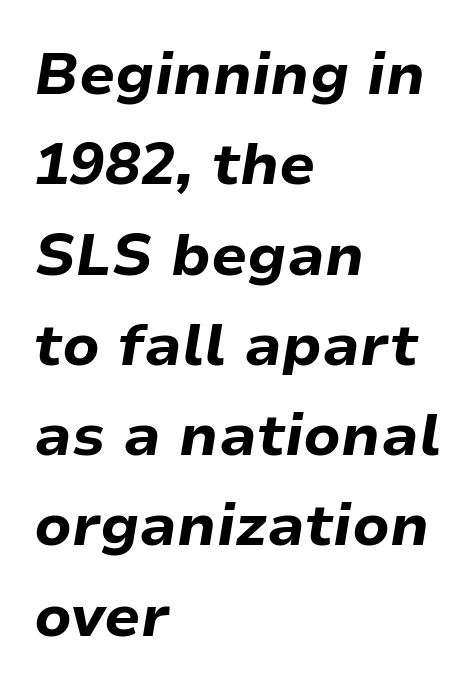
When letters slant like this, we call the style italic. Looks like regular typesetting: each glyph gets only the width it needs. This rendering leaves character spacing at its baseline value. Normally led — the rows are evenly, conventionally spaced.
